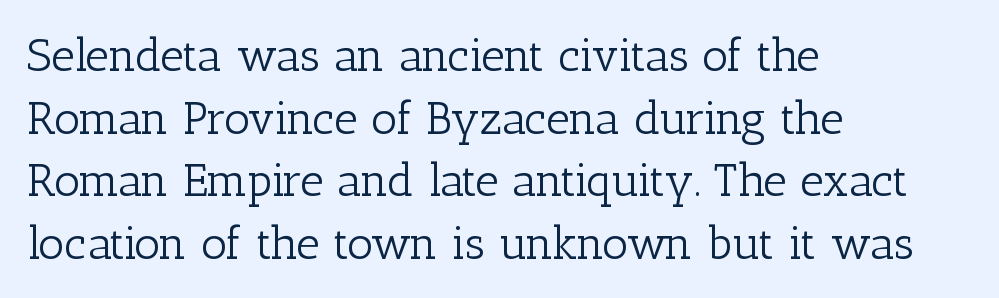
Q: Is the text bold? A: No.
Q: Is the text italic (slanted)? A: No, it is upright.
Q: Is the typeface a serif or a sans-serif typeface? A: Serif.
Q: Is the text underlined? A: No.
Q: How is the paragraph aligned? A: Left-aligned.
Q: Is the spacing between letters normal or unusually wide? A: Normal.
Q: Is the spacing between lines tight, normal or loose? A: Normal.
Q: Width (condensed, normal, or wide)? A: Normal.
Q: Stroke contrast? A: Low.
Q: x-height? A: Medium.
Q: Monospaced? A: No.
